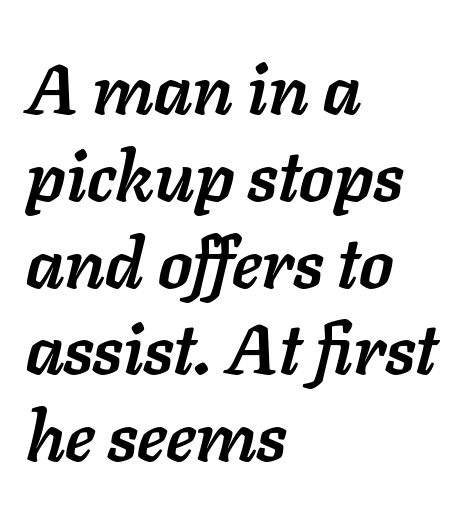
The image shows 70 px semibold type, italic (leaning right); set left-aligned, line spacing 1.24x, normal letter spacing, not underlined; low stroke contrast and a medium x-height.
